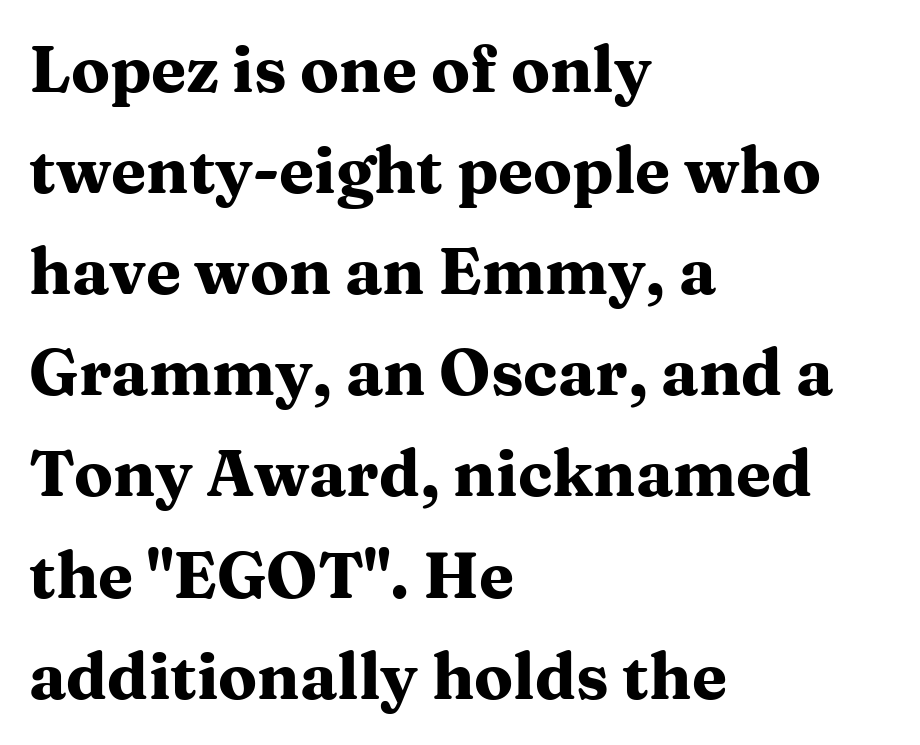
{"serif": "yes", "italic": "no", "bold": "yes", "weight": "heavy", "width": "wide", "stroke_contrast": "medium", "x_height": "medium", "monospaced": "no", "underline": "no", "align": "left", "line_spacing": "normal", "line_spacing_ratio": 1.58, "letter_spacing": "normal", "letter_spacing_em": 0.0, "glyph_px": 64}
